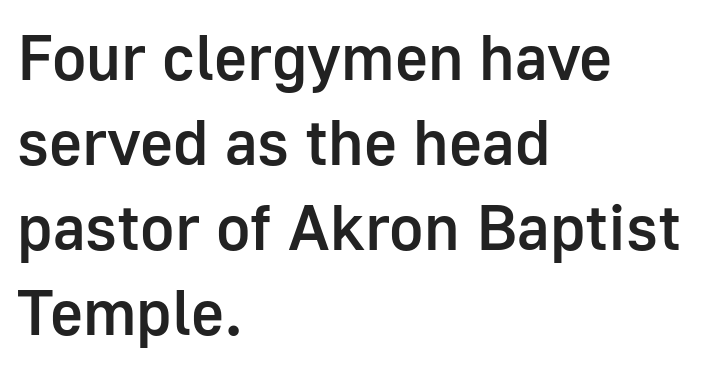
{"serif": "no", "italic": "no", "bold": "semi", "weight": "semibold", "width": "normal", "stroke_contrast": "low", "x_height": "medium", "monospaced": "no", "underline": "no", "align": "left", "line_spacing": "normal", "line_spacing_ratio": 1.33, "letter_spacing": "normal", "letter_spacing_em": 0.0, "glyph_px": 64}
